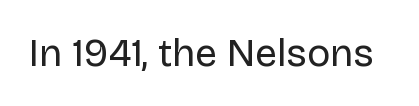
{"serif": "no", "italic": "no", "bold": "no", "weight": "regular", "width": "normal", "stroke_contrast": "low", "x_height": "large", "monospaced": "no", "underline": "no", "letter_spacing": "normal", "letter_spacing_em": 0.0, "glyph_px": 39}
